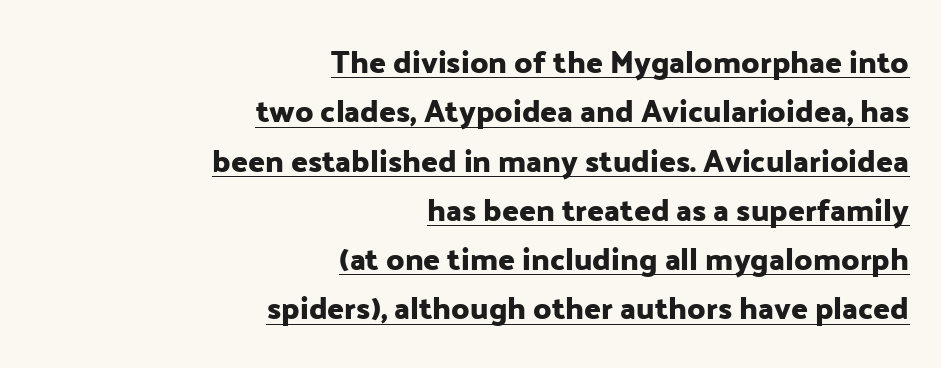
Q: Is the text italic (slanted)? A: No, it is upright.
Q: Is the typeface a serif or a sans-serif typeface? A: Sans-serif.
Q: Is the text underlined? A: Yes.
Q: How is the paragraph aligned? A: Right-aligned.
Q: Is the spacing between letters normal or unusually wide? A: Normal.
Q: Is the spacing between lines tight, normal or loose? A: Normal.
Q: Width (condensed, normal, or wide)? A: Normal.
Q: Stroke contrast? A: Low.
Q: x-height? A: Medium.
Q: Monospaced? A: No.
